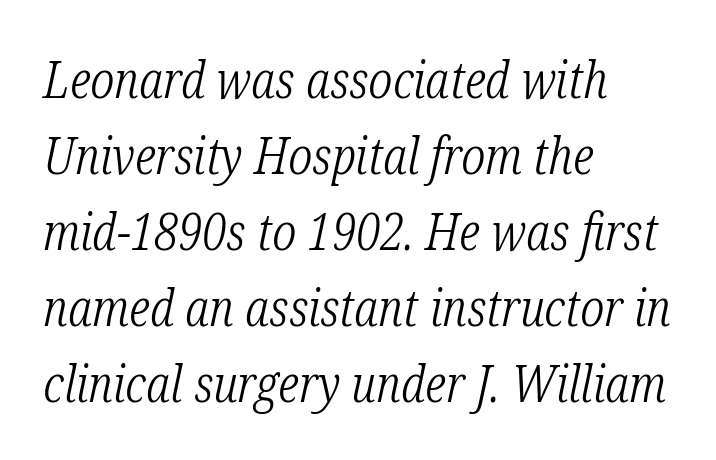
Q: Is the text bold? A: No.
Q: Is the text italic (slanted)? A: Yes, it leans right by about 12 degrees.
Q: Is the typeface a serif or a sans-serif typeface? A: Serif.
Q: Is the text underlined? A: No.
Q: How is the paragraph aligned? A: Left-aligned.
Q: Is the spacing between letters normal or unusually wide? A: Normal.
Q: Is the spacing between lines tight, normal or loose? A: Normal.
Q: Width (condensed, normal, or wide)? A: Condensed.
Q: Stroke contrast? A: Low.
Q: x-height? A: Medium.
Q: Monospaced? A: No.
